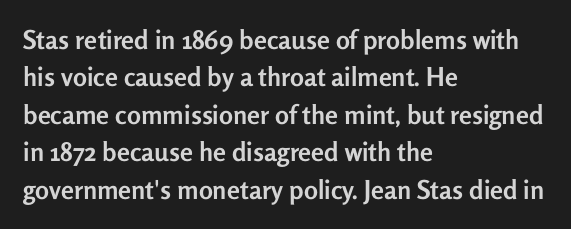
{"italic": "no", "bold": "yes", "underline": "no", "align": "left", "line_spacing": "normal", "line_spacing_ratio": 1.44, "letter_spacing": "normal", "letter_spacing_em": 0.0, "glyph_px": 26}
